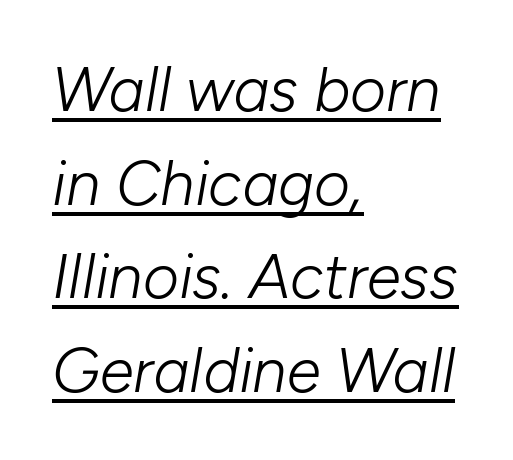
The image shows 62 px light type, italic (leaning right); set left-aligned, normal line spacing (1.51x), normal letter spacing, underlined; low stroke contrast and a medium x-height.
